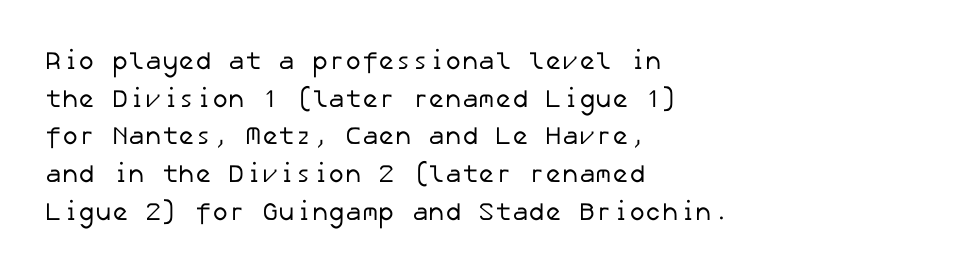
Q: Is the text bold? A: No.
Q: Is the text underlined? A: No.
Q: How is the paragraph aligned? A: Left-aligned.
Q: Is the spacing between letters normal or unusually wide? A: Normal.
Q: Is the spacing between lines tight, normal or loose? A: Normal.
